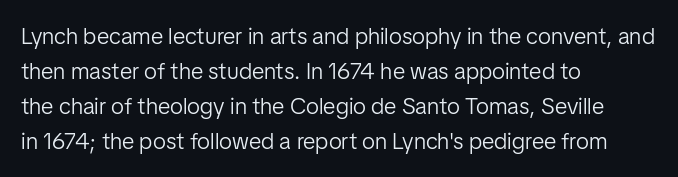
The image shows 23 px text type, upright; set left-aligned, normal line spacing (1.52x), normal letter spacing, not underlined.
